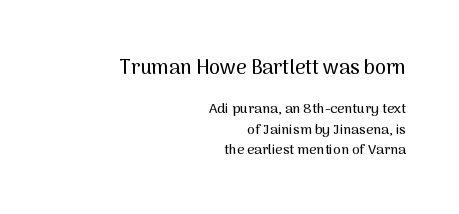
Q: Is the text italic (slanted)? A: No, it is upright.
Q: Is the text underlined? A: No.
Q: How is the paragraph aligned? A: Right-aligned.
Q: Is the spacing between letters normal or unusually wide? A: Normal.
Q: Is the spacing between lines tight, normal or loose? A: Normal.
Q: Which block of text is set in a larger size, the first (top) or the second (bottom)? A: The first (top) one.
